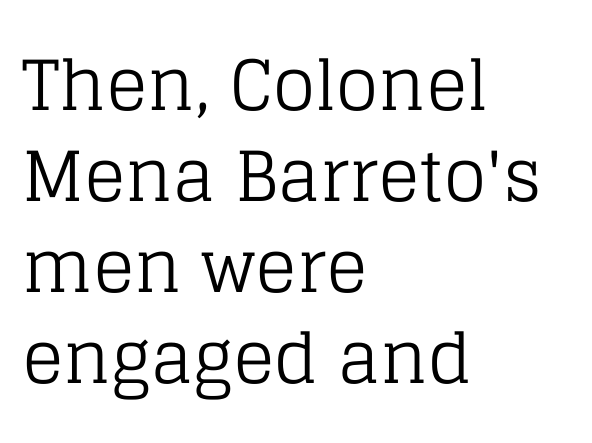
Q: Is the text bold? A: No.
Q: Is the text italic (slanted)? A: No, it is upright.
Q: Is the typeface a serif or a sans-serif typeface? A: Serif.
Q: Is the text underlined? A: No.
Q: How is the paragraph aligned? A: Left-aligned.
Q: Is the spacing between letters normal or unusually wide? A: Normal.
Q: Is the spacing between lines tight, normal or loose? A: Normal.
Q: Width (condensed, normal, or wide)? A: Normal.
Q: Stroke contrast? A: Low.
Q: x-height? A: Large.
Q: Monospaced? A: No.
